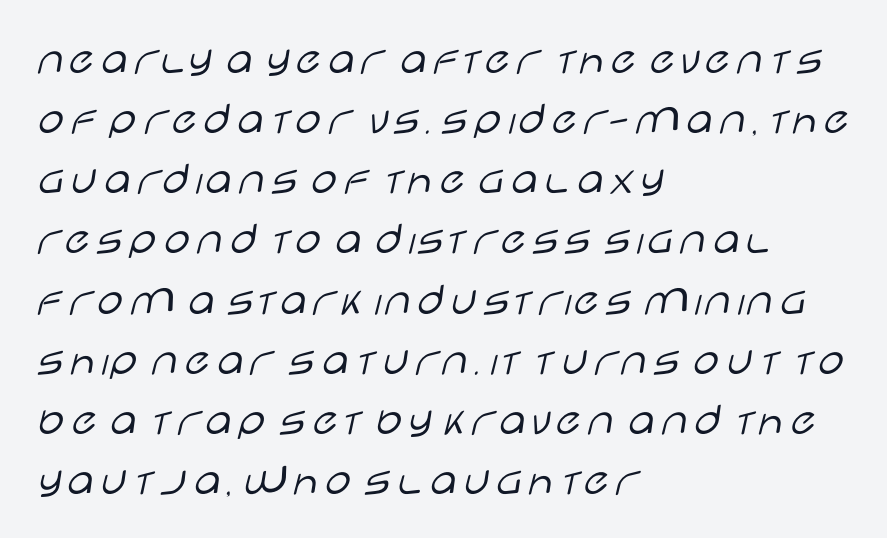
{"serif": "no", "bold": "no", "weight": "light", "width": "wide", "stroke_contrast": "low", "x_height": "large", "monospaced": "no", "underline": "no", "align": "left", "line_spacing": "normal", "line_spacing_ratio": 1.28, "letter_spacing": "normal", "letter_spacing_em": 0.0, "glyph_px": 47}
